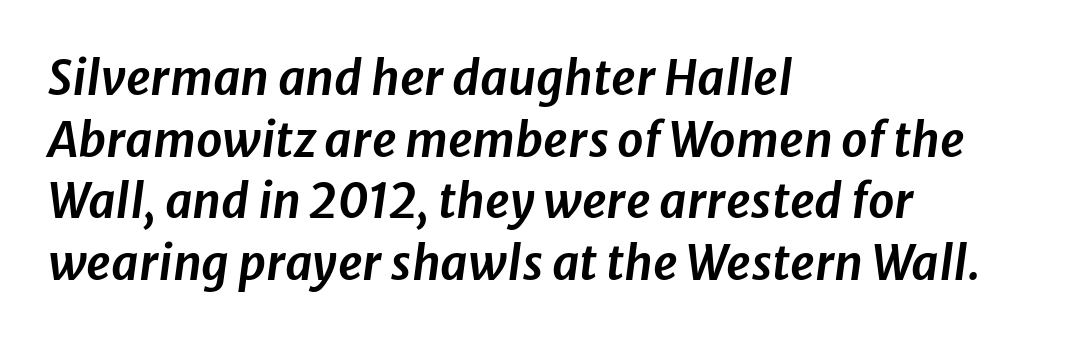
The image shows 47 px text type, italic (leaning right); set left-aligned, normal line spacing (1.31x), normal letter spacing, not underlined; low stroke contrast and a medium x-height.
